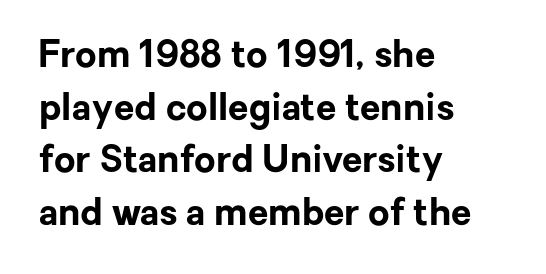
The image shows 37 px bold sans-serif type, upright; set left-aligned, normal line spacing (1.42x), normal letter spacing, not underlined; low stroke contrast and a medium x-height.
